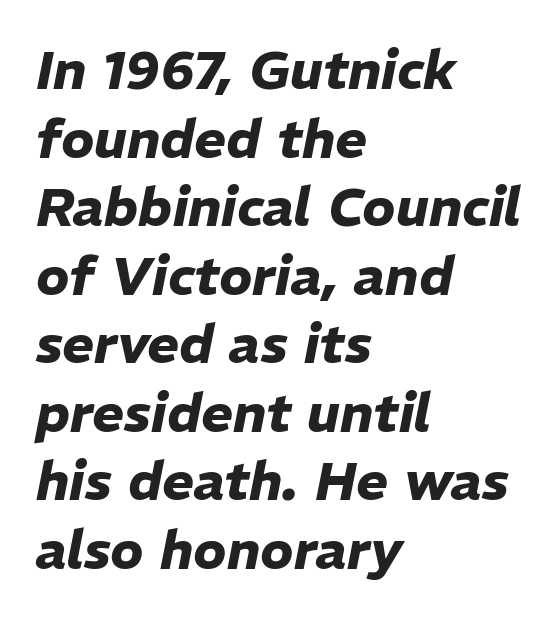
Quick note: underline off. Short note: letters normally spaced. Caption: multi-line text, flush left, ragged right. Set as a true bold cut, around the 700 mark.
